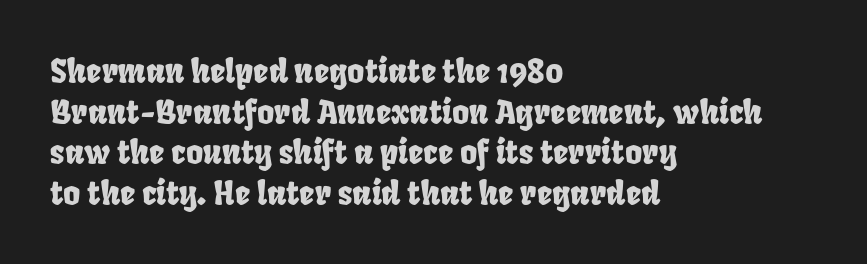
Q: Is the text underlined? A: No.
Q: How is the paragraph aligned? A: Left-aligned.
Q: Is the spacing between letters normal or unusually wide? A: Normal.
Q: Width (condensed, normal, or wide)? A: Condensed.
Q: Stroke contrast? A: Low.
Q: x-height? A: Large.
Q: Monospaced? A: No.
